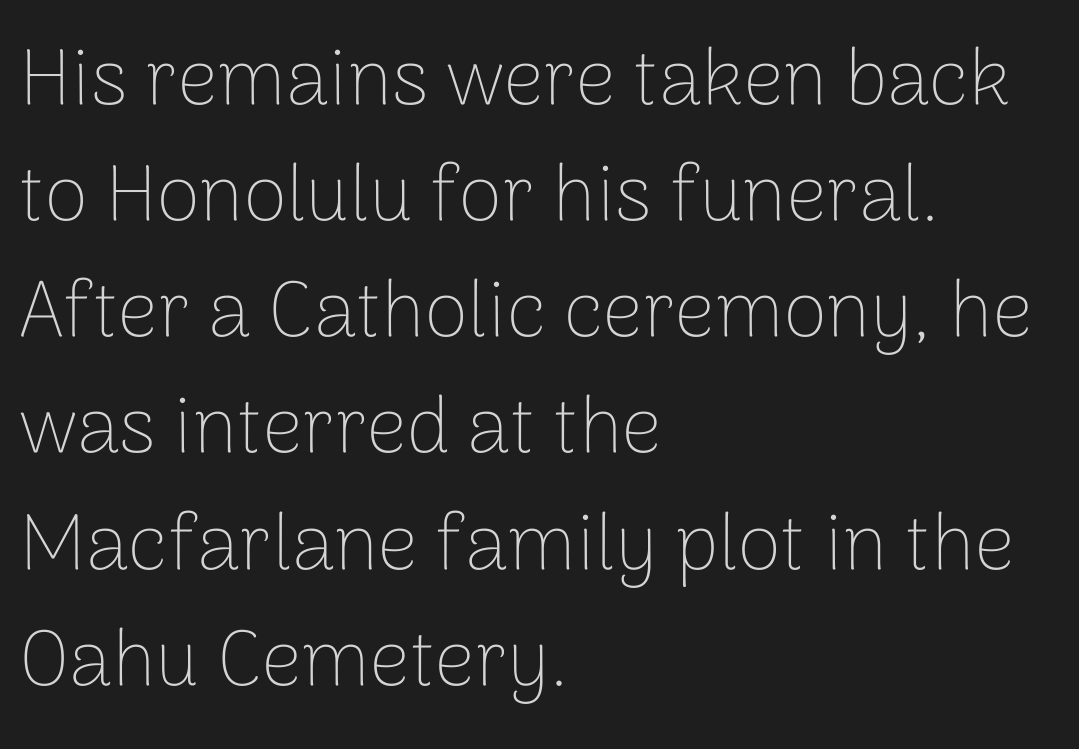
{"serif": "no", "italic": "no", "bold": "no", "weight": "thin", "width": "normal", "stroke_contrast": "low", "x_height": "medium", "monospaced": "no", "underline": "no", "align": "left", "line_spacing": "normal", "line_spacing_ratio": 1.47, "letter_spacing": "normal", "letter_spacing_em": 0.0, "glyph_px": 79}
